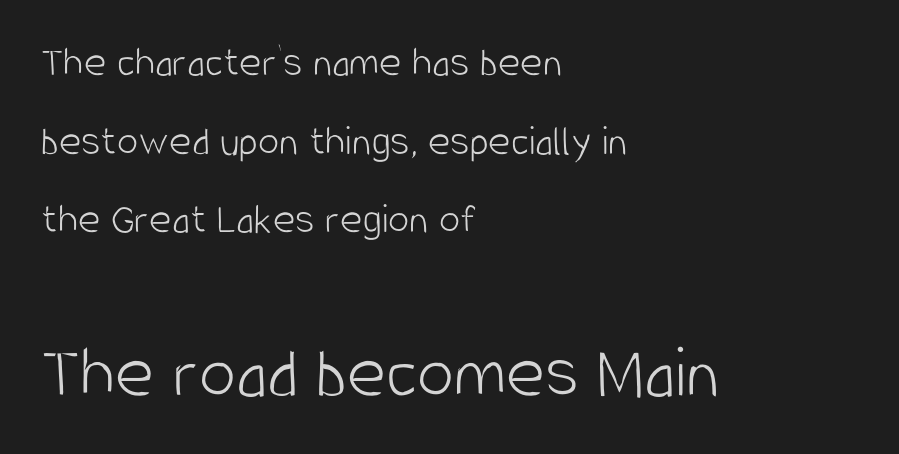
Decoration check: the copy has no underline. The face used here is proportionally spaced, like ordinary book or web type. No heavy texture on the line: the type isn't bold. Quick note: not italic, upright. Between these two stacked blocks, the lower one wins on size. Inter-character spacing is left at the font's built-in metrics.
